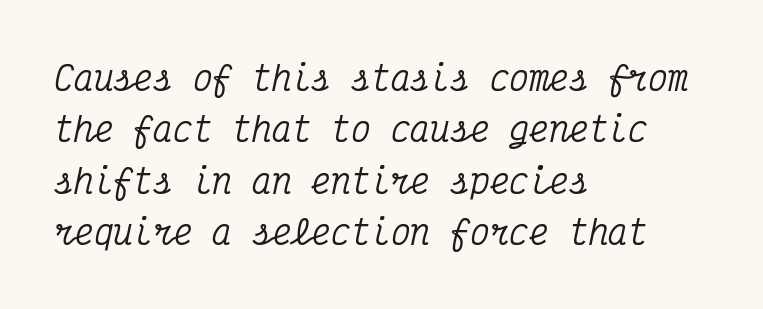
Check where the strokes stop: tiny serifs finish them off. The rag falls on the right side of this text block. Fixed-width glyphs throughout — classic coding-font behaviour. Vertical spacing — default. When letters slant like this, we call the style italic. Caption: standard tracking, unaltered.
